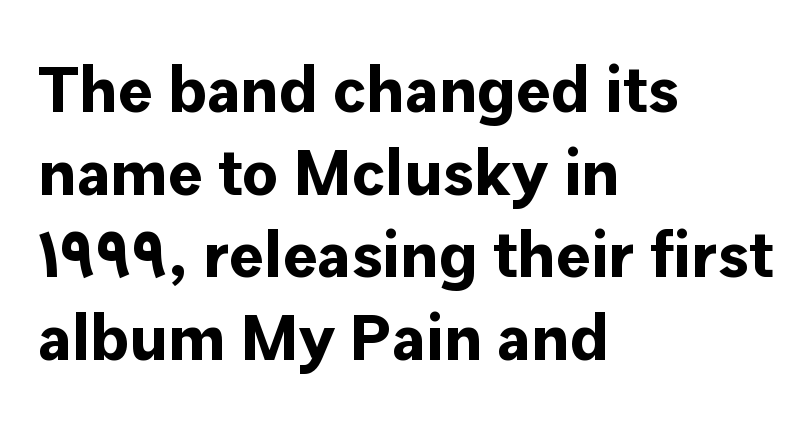
The image shows 65 px bold sans-serif type, upright; set left-aligned, normal line spacing (1.27x), normal letter spacing, not underlined; low stroke contrast and a medium x-height.
